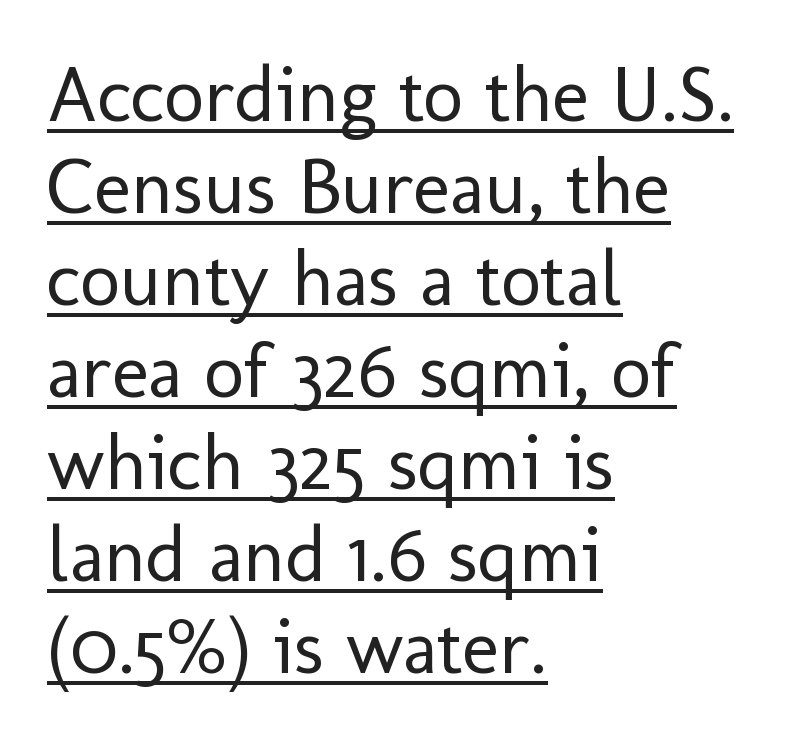
Q: Is the text bold? A: No.
Q: Is the text italic (slanted)? A: No, it is upright.
Q: Is the typeface a serif or a sans-serif typeface? A: Sans-serif.
Q: Is the text underlined? A: Yes.
Q: How is the paragraph aligned? A: Left-aligned.
Q: Is the spacing between letters normal or unusually wide? A: Normal.
Q: Width (condensed, normal, or wide)? A: Normal.
Q: Stroke contrast? A: Low.
Q: x-height? A: Medium.
Q: Monospaced? A: No.
